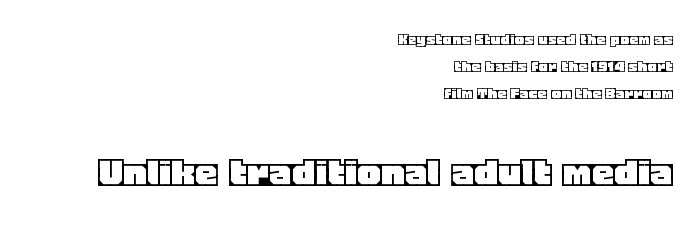
Only glyphs here, with clear space below each row. These lines were composed using upright roman letters. Reading down the block, your eye finds every line finishing at a fixed right position. How would I describe the line gaps? Plain and ordinary.
